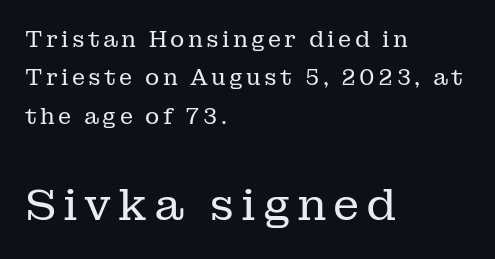
Q: Is the text bold? A: No.
Q: Is the text italic (slanted)? A: No, it is upright.
Q: Is the typeface a serif or a sans-serif typeface? A: Serif.
Q: Is the text underlined? A: No.
Q: How is the paragraph aligned? A: Left-aligned.
Q: Which block of text is set in a larger size, the first (top) or the second (bottom)? A: The second (bottom) one.
Q: Width (condensed, normal, or wide)? A: Normal.
Q: Stroke contrast? A: Low.
Q: x-height? A: Medium.
Q: Monospaced? A: No.
